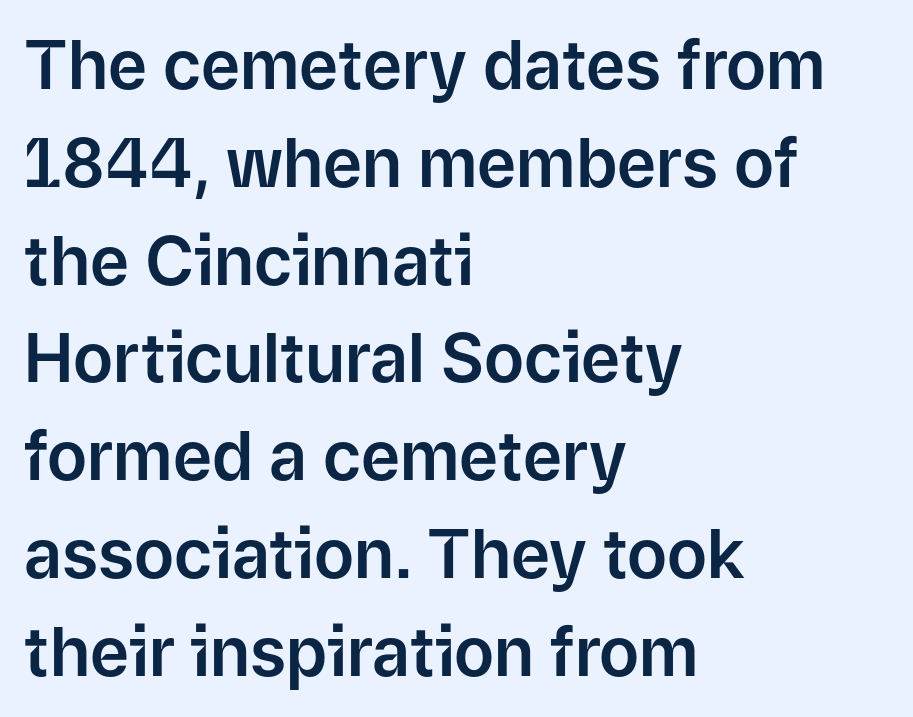
Q: Is the text italic (slanted)? A: No, it is upright.
Q: Is the typeface a serif or a sans-serif typeface? A: Sans-serif.
Q: Is the text underlined? A: No.
Q: How is the paragraph aligned? A: Left-aligned.
Q: Is the spacing between letters normal or unusually wide? A: Normal.
Q: Is the spacing between lines tight, normal or loose? A: Normal.
Q: Width (condensed, normal, or wide)? A: Normal.
Q: Stroke contrast? A: Low.
Q: x-height? A: Medium.
Q: Monospaced? A: No.
